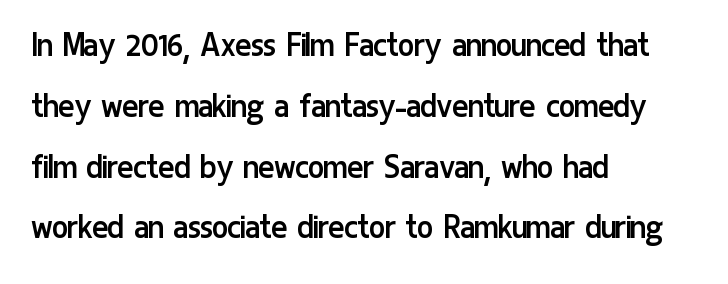
Regarding serifs, this sample does without them. You could not count columns in this text — the font is proportionally spaced. Inter-character spacing is left at the font's built-in metrics. The font's upright variant was chosen for this text. How would I describe the line gaps? Plain and ordinary.
